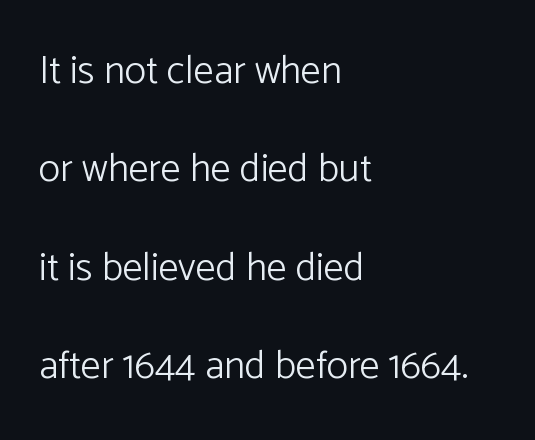
The image shows 40 px light sans-serif type, upright; set left-aligned, loose line spacing (2.46x), normal letter spacing, not underlined; low stroke contrast and a medium x-height.
